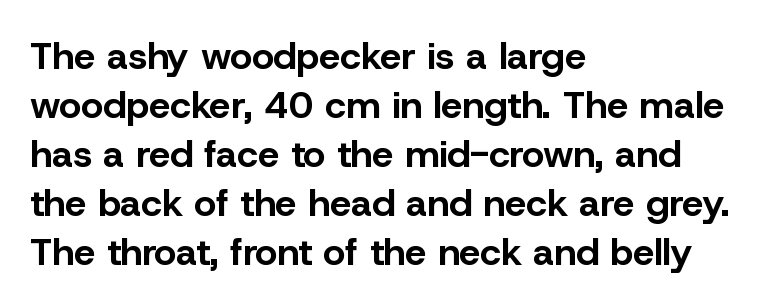
The image shows 38 px bold sans-serif type, upright; set left-aligned, normal line spacing (1.29x), normal letter spacing, not underlined; low stroke contrast and a medium x-height.
